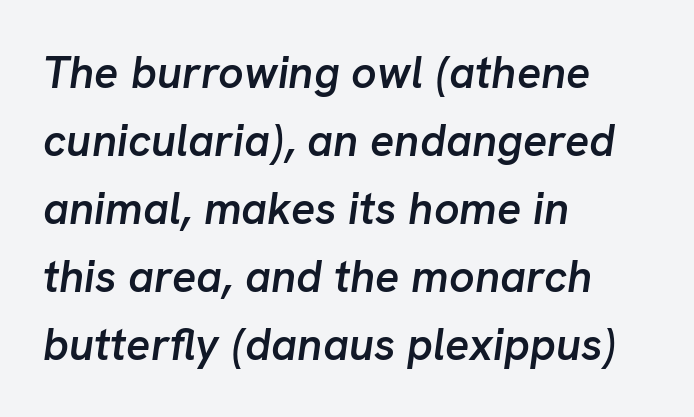
The image shows 45 px semibold type, italic (leaning right); set left-aligned, normal line spacing (1.51x), normal letter spacing, not underlined; low stroke contrast and a medium x-height.
